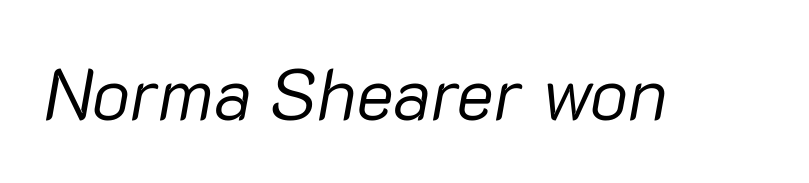
{"italic": "yes", "lean": "right", "slant_degrees": 10, "bold": "no", "weight": "regular", "width": "normal", "stroke_contrast": "low", "x_height": "medium", "monospaced": "no", "underline": "no", "letter_spacing": "normal", "letter_spacing_em": 0.0, "glyph_px": 72}
